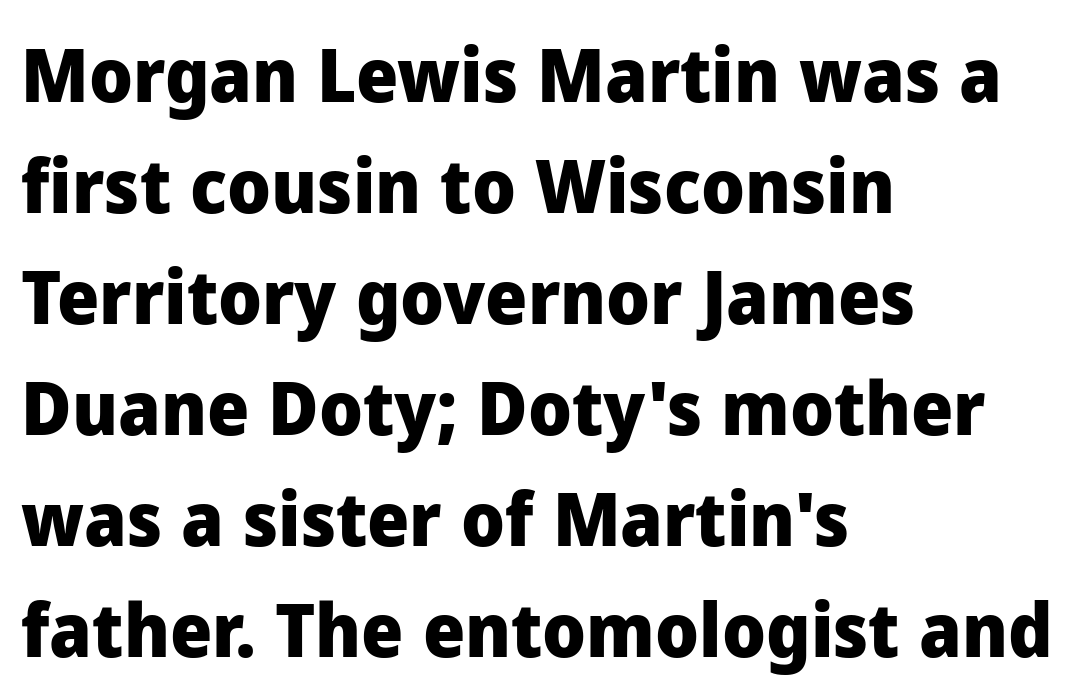
{"serif": "no", "italic": "no", "bold": "yes", "weight": "heavy", "width": "normal", "stroke_contrast": "low", "x_height": "medium", "monospaced": "no", "underline": "no", "align": "left", "line_spacing": "normal", "line_spacing_ratio": 1.48, "letter_spacing": "normal", "letter_spacing_em": 0.0, "glyph_px": 75}
